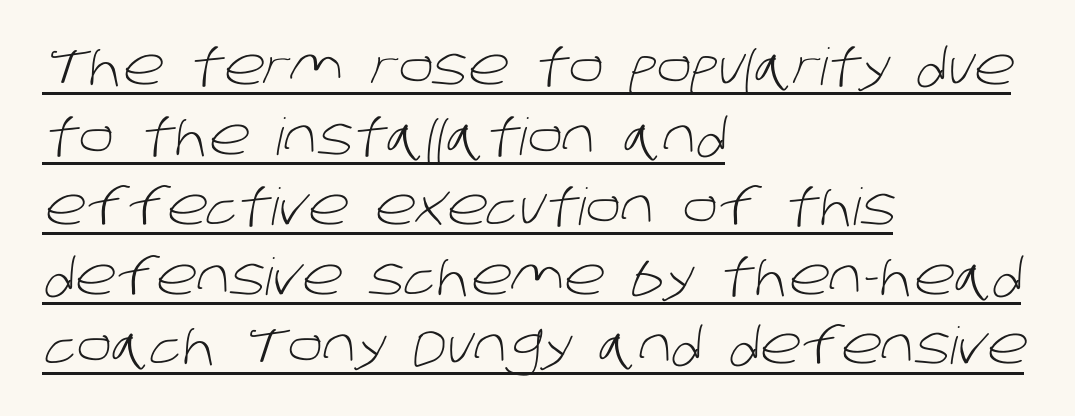
The image shows 51 px light sans-serif type; set left-aligned, normal line spacing (1.37x), normal letter spacing, underlined; low stroke contrast and a large x-height.
